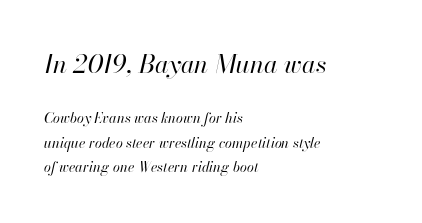
Q: Is the text bold? A: No.
Q: Is the text italic (slanted)? A: Yes, it leans right by about 13 degrees.
Q: Is the text underlined? A: No.
Q: How is the paragraph aligned? A: Left-aligned.
Q: Is the spacing between letters normal or unusually wide? A: Normal.
Q: Which block of text is set in a larger size, the first (top) or the second (bottom)? A: The first (top) one.
